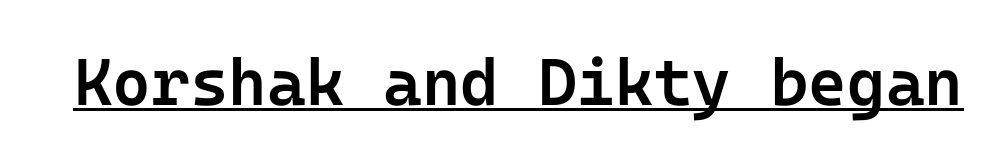
A rule runs beneath these lines of type. When letters stand straight like this, we call the style roman or upright. What weight is shown? A semibold, between regular and bold. Each word holds together tightly as a unit, with standard inter-letter gaps. The glyphs in this specimen are sans serif.
